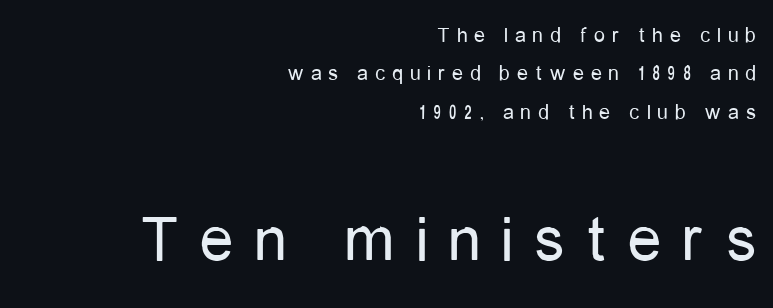
Q: Is the text bold? A: No.
Q: Is the text italic (slanted)? A: No, it is upright.
Q: Is the typeface a serif or a sans-serif typeface? A: Sans-serif.
Q: Is the text underlined? A: No.
Q: How is the paragraph aligned? A: Right-aligned.
Q: Is the spacing between letters normal or unusually wide? A: Unusually wide.
Q: Which block of text is set in a larger size, the first (top) or the second (bottom)? A: The second (bottom) one.
Q: Width (condensed, normal, or wide)? A: Condensed.
Q: Stroke contrast? A: Low.
Q: x-height? A: Medium.
Q: Monospaced? A: No.
